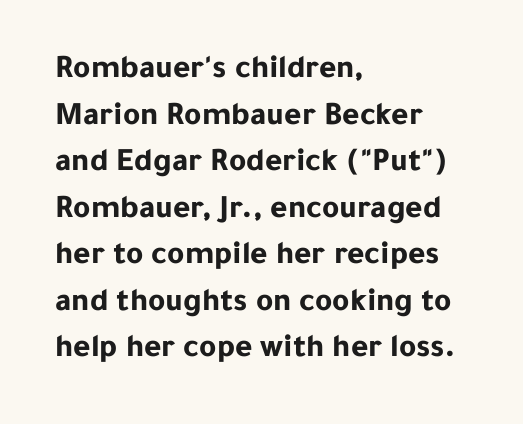
Q: Is the text bold? A: Yes.
Q: Is the text italic (slanted)? A: No, it is upright.
Q: Is the typeface a serif or a sans-serif typeface? A: Sans-serif.
Q: Is the text underlined? A: No.
Q: How is the paragraph aligned? A: Left-aligned.
Q: Is the spacing between letters normal or unusually wide? A: Normal.
Q: Is the spacing between lines tight, normal or loose? A: Normal.
Q: Width (condensed, normal, or wide)? A: Normal.
Q: Stroke contrast? A: Low.
Q: x-height? A: Medium.
Q: Monospaced? A: No.
